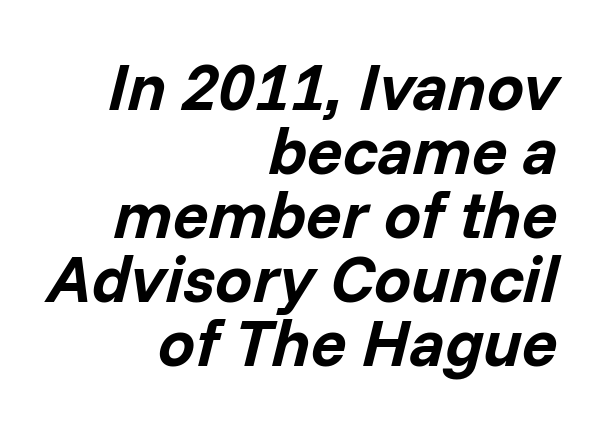
{"italic": "yes", "lean": "right", "slant_degrees": 14, "bold": "yes", "weight": "bold", "width": "normal", "stroke_contrast": "low", "x_height": "medium", "monospaced": "no", "underline": "no", "align": "right", "line_spacing": "tight", "line_spacing_ratio": 0.97, "letter_spacing": "normal", "letter_spacing_em": 0.0, "glyph_px": 66}
